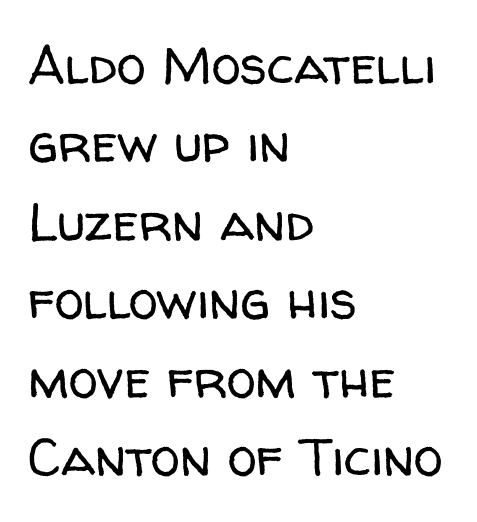
The baseline area is clear. No italicization has been applied; the sample stays upright. This is sans-serif lettering, the kind often seen on screens and signage. The lines sit at an ordinary, default distance from one another. Observe the ordinary spacing: letters are neighbours, not strangers.
